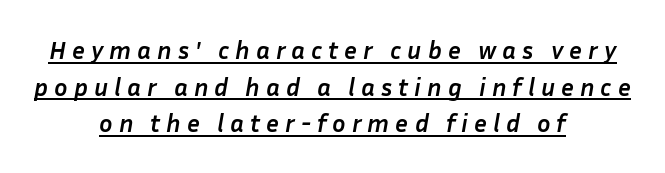
The image shows 25 px bold type, italic (leaning right); set centered, normal line spacing (1.47x), unusually wide letter spacing (+0.24 em), underlined.
